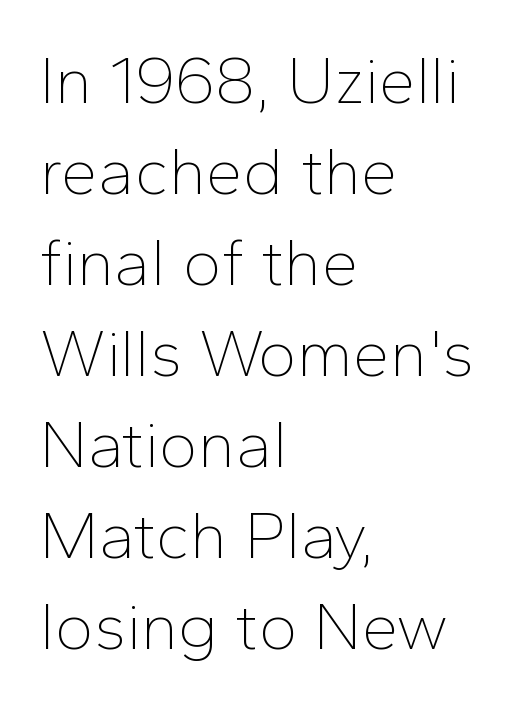
A bare baseline throughout the passage. The font's upright variant was chosen for this text. A typesetter would call this leading conventional body-copy spacing. Leftover space on each line is placed entirely after the last word. A sans-serif font was chosen for this passage. The letterforms sit shoulder to shoulder at normal distance.
